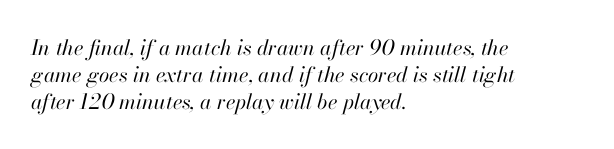
Q: Is the text bold? A: No.
Q: Is the text italic (slanted)? A: Yes, it leans right by about 13 degrees.
Q: Is the text underlined? A: No.
Q: How is the paragraph aligned? A: Left-aligned.
Q: Is the spacing between letters normal or unusually wide? A: Normal.
Q: Is the spacing between lines tight, normal or loose? A: Normal.
